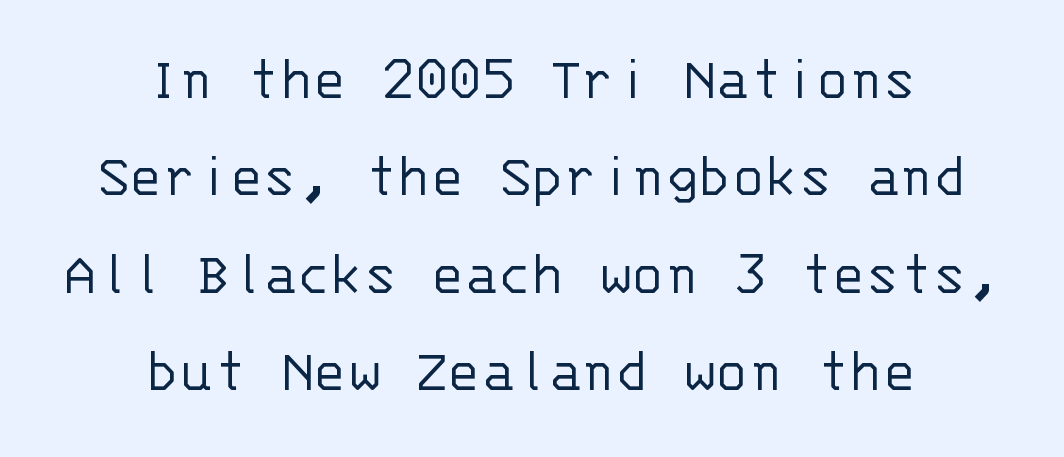
The image shows 62 px light sans-serif type, upright, monospaced; set centered, normal line spacing (1.57x), normal letter spacing, not underlined; low stroke contrast and a large x-height.
